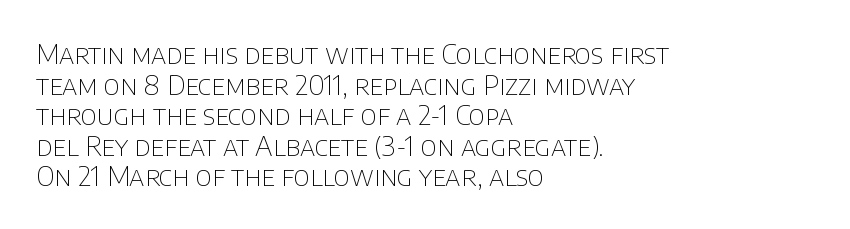
{"italic": "no", "bold": "no", "underline": "no", "align": "left", "line_spacing": "tight", "line_spacing_ratio": 1.13, "letter_spacing": "normal", "letter_spacing_em": 0.0, "glyph_px": 27}
